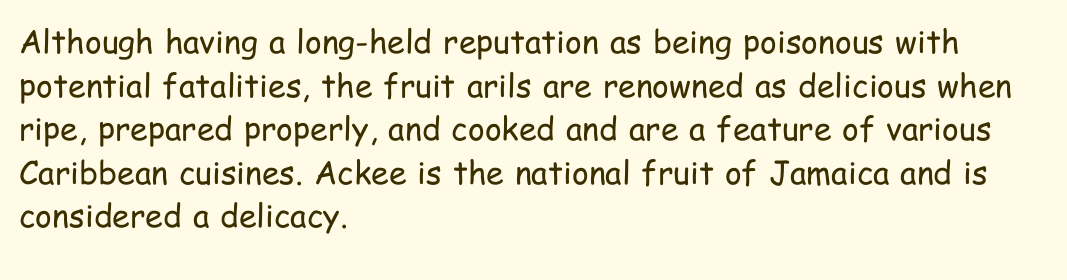
The image shows 32 px regular-weight, condensed sans-serif type, upright; set left-aligned, normal line spacing (1.36x), normal letter spacing, not underlined; low stroke contrast and a medium x-height.
